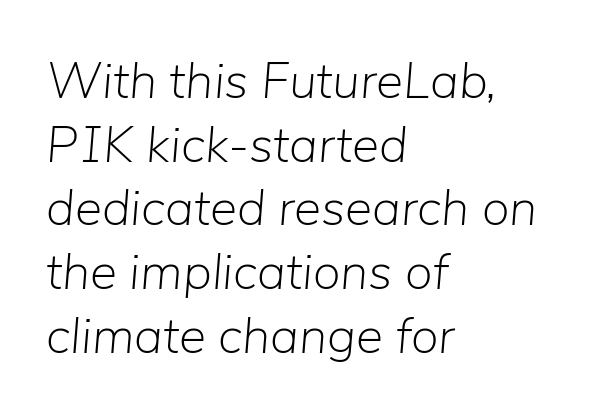
The image shows 51 px light type, italic (leaning right); set left-aligned, normal line spacing (1.25x), normal letter spacing, not underlined; low stroke contrast and a medium x-height.
